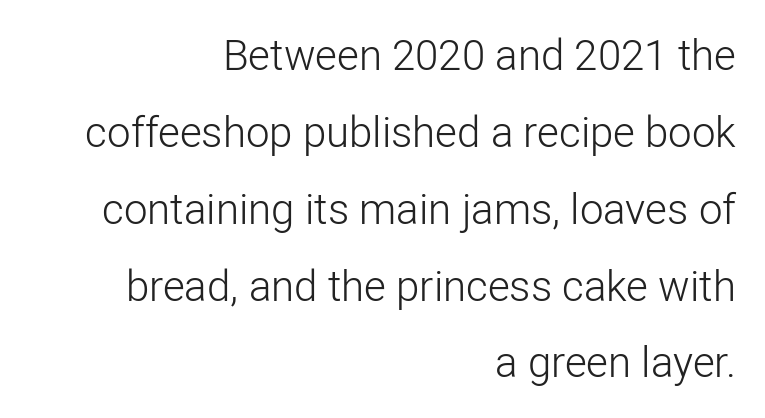
{"serif": "no", "italic": "no", "bold": "no", "weight": "light", "width": "normal", "stroke_contrast": "low", "x_height": "medium", "monospaced": "no", "underline": "no", "align": "right", "line_spacing_ratio": 1.83, "letter_spacing": "normal", "letter_spacing_em": 0.0, "glyph_px": 42}
